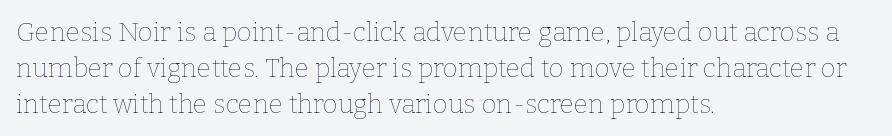
{"italic": "no", "bold": "no", "underline": "no", "align": "left", "line_spacing": "normal", "line_spacing_ratio": 1.38, "letter_spacing": "normal", "letter_spacing_em": 0.0, "glyph_px": 26}
